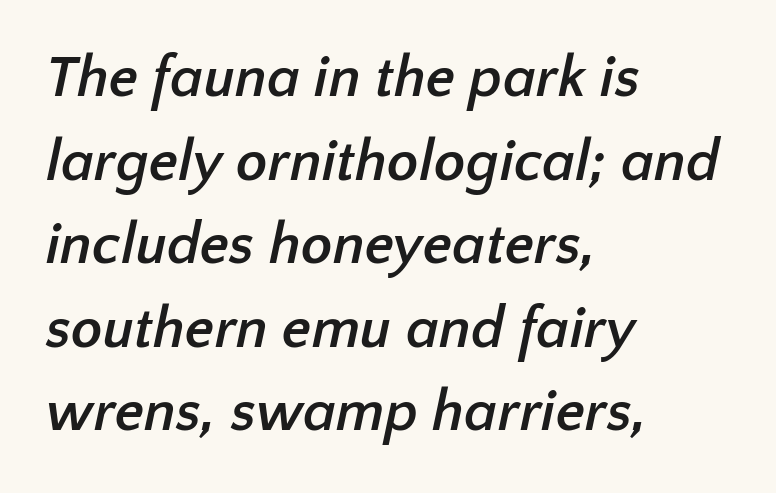
Summary of weight: heavy, a full bold. The vertical gap from one line to the next is medium. These lines are set flush left with a ragged right edge. What kind of face is this? One without serifs — a sans. Descenders are the only things crossing below the line.
